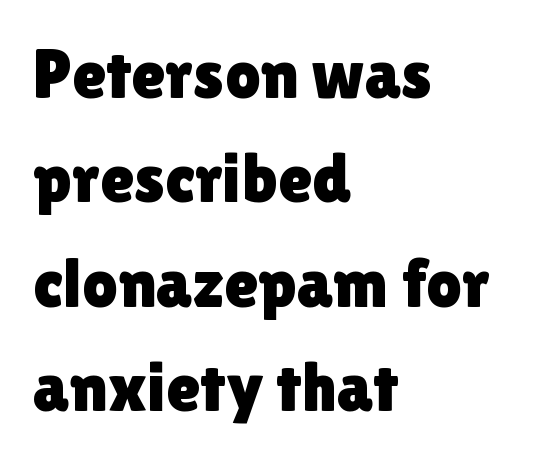
Spacing verdict: proportional, widths tailored to each character. What stands out about the letter spacing? Nothing — it is the standard amount. The block of text has a typical density, with ordinary space between rows. Casual observation: everything's shoved over to the left. Honestly, there is no underline to notice here at all.
